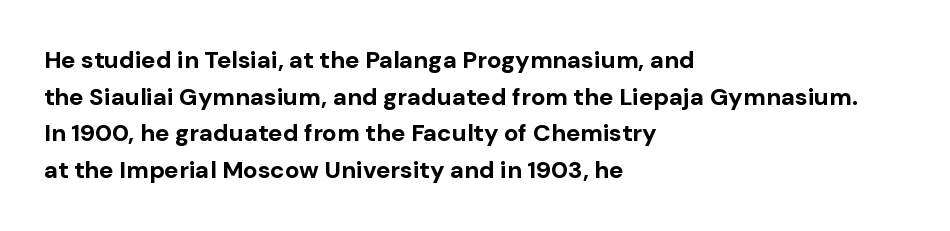
A typesetter would call this zero additional tracking. The letters stand upright; this is a roman face. Regular leading. The passage is arranged the way most books set body copy — flush left. Rule under the text: the space is simply empty. Strokes here are thick enough to call this a true bold.
